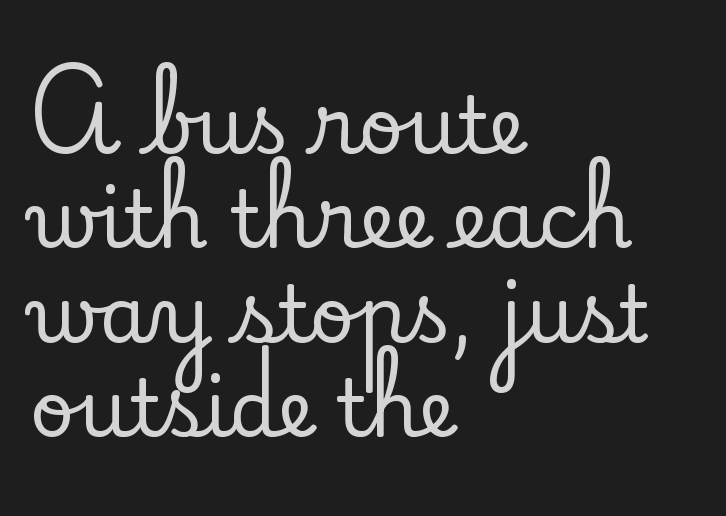
Q: Is the text italic (slanted)? A: No, it is upright.
Q: Is the typeface a serif or a sans-serif typeface? A: Serif.
Q: Is the text underlined? A: No.
Q: How is the paragraph aligned? A: Left-aligned.
Q: Is the spacing between letters normal or unusually wide? A: Normal.
Q: Width (condensed, normal, or wide)? A: Normal.
Q: Stroke contrast? A: Low.
Q: x-height? A: Small.
Q: Monospaced? A: No.
